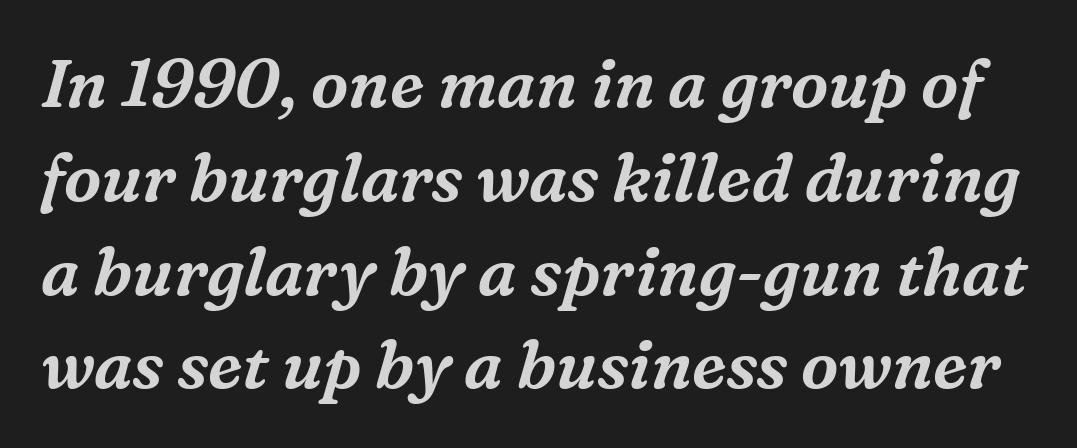
Q: Is the text italic (slanted)? A: Yes, it leans right by about 16 degrees.
Q: Is the typeface a serif or a sans-serif typeface? A: Serif.
Q: Is the text underlined? A: No.
Q: Is the spacing between letters normal or unusually wide? A: Normal.
Q: Is the spacing between lines tight, normal or loose? A: Normal.
Q: Width (condensed, normal, or wide)? A: Normal.
Q: Stroke contrast? A: Medium.
Q: x-height? A: Medium.
Q: Monospaced? A: No.
